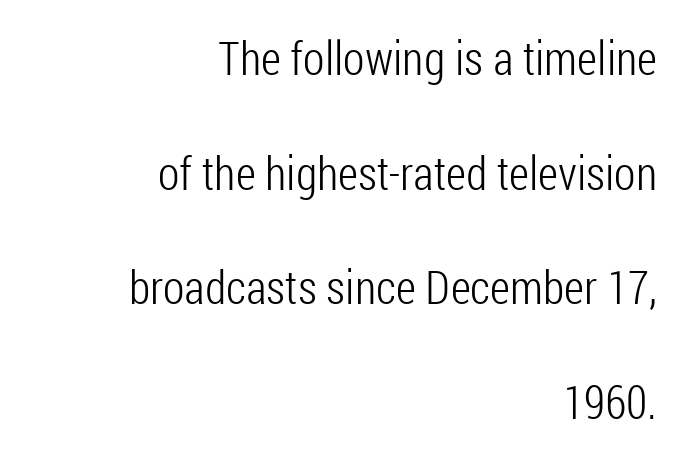
A bare baseline throughout the passage. Does the leading feel generous? Absolutely, it's lavish. Are there feet on the stems? There aren't — it's a sans. Stroke thickness stays within the range of a standard reading face or lighter. Character widths vary here, with narrow letters taking less room than wide ones.
